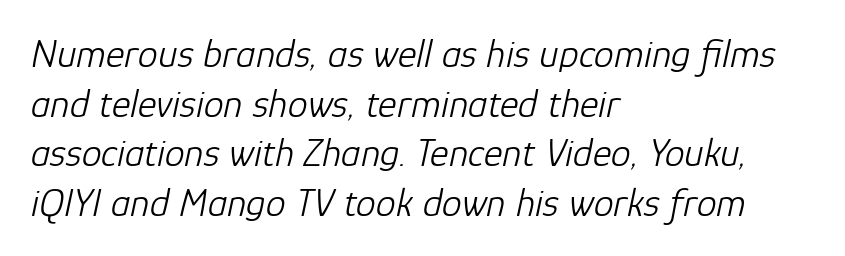
Think of a printed novel: that variable character pitch is what you see here. This is oblique type, the kind used for emphasis or titles. All the whitespace from short lines collects on the right. This sample uses plain, unmodified letter spacing.
